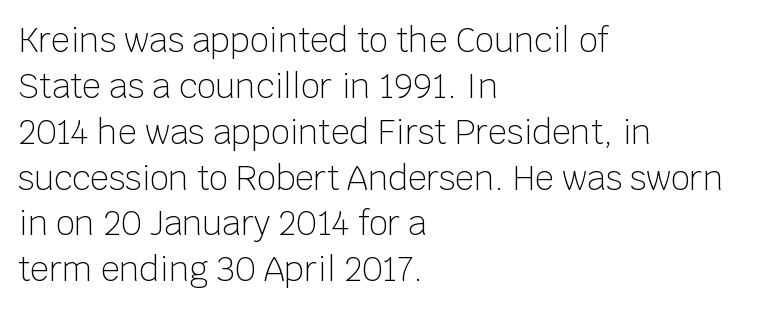
{"serif": "no", "italic": "no", "bold": "no", "weight": "light", "width": "normal", "stroke_contrast": "low", "x_height": "large", "monospaced": "no", "underline": "no", "align": "left", "line_spacing": "normal", "line_spacing_ratio": 1.39, "letter_spacing": "normal", "letter_spacing_em": 0.0, "glyph_px": 33}
